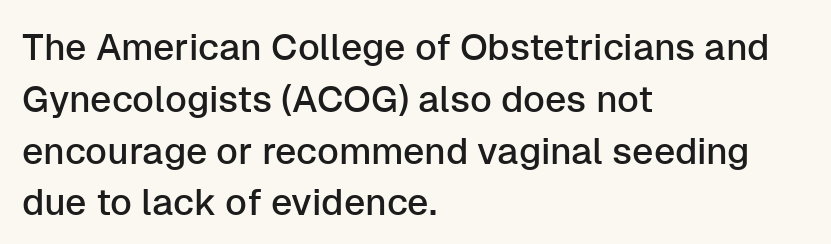
{"serif": "no", "italic": "no", "width": "normal", "stroke_contrast": "low", "x_height": "medium", "monospaced": "no", "underline": "no", "align": "left", "line_spacing": "normal", "line_spacing_ratio": 1.4, "letter_spacing": "normal", "letter_spacing_em": 0.0, "glyph_px": 37}
